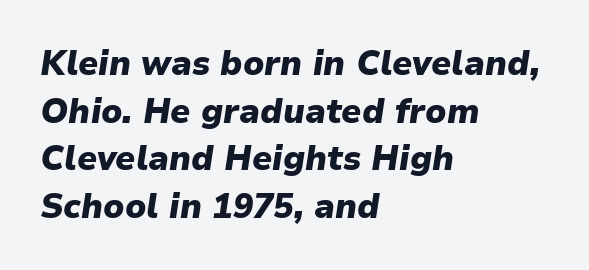
Q: Is the text bold? A: Yes.
Q: Is the text italic (slanted)? A: Yes, it leans right by about 9 degrees.
Q: Is the text underlined? A: No.
Q: How is the paragraph aligned? A: Left-aligned.
Q: Is the spacing between letters normal or unusually wide? A: Normal.
Q: Is the spacing between lines tight, normal or loose? A: Normal.
Q: Width (condensed, normal, or wide)? A: Normal.
Q: Stroke contrast? A: Low.
Q: x-height? A: Medium.
Q: Monospaced? A: No.
